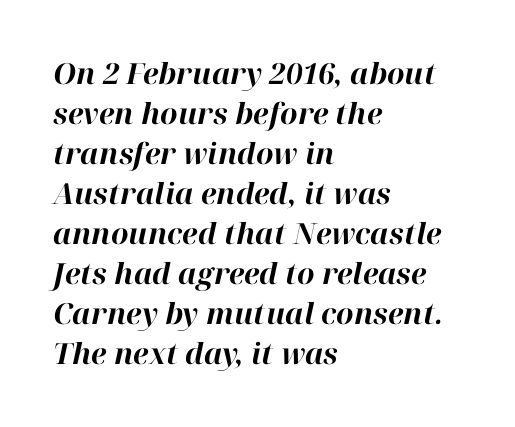
The image shows 29 px bold type, italic (leaning right); set left-aligned, normal line spacing (1.38x), normal letter spacing, not underlined; high stroke contrast and a medium x-height.
